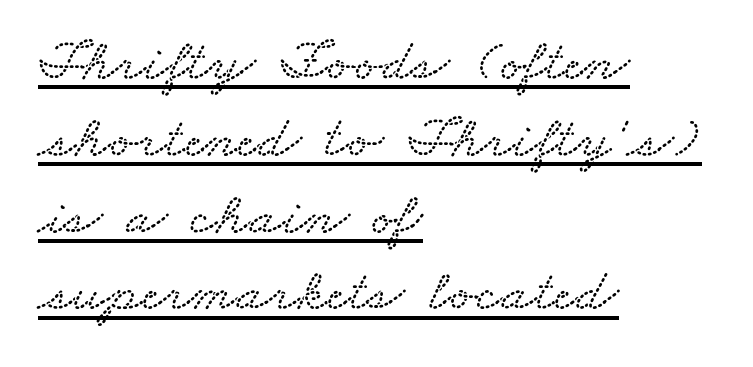
The image shows 60 px wide type; set left-aligned, normal line spacing (1.28x), normal letter spacing, underlined; low stroke contrast and a small x-height.
